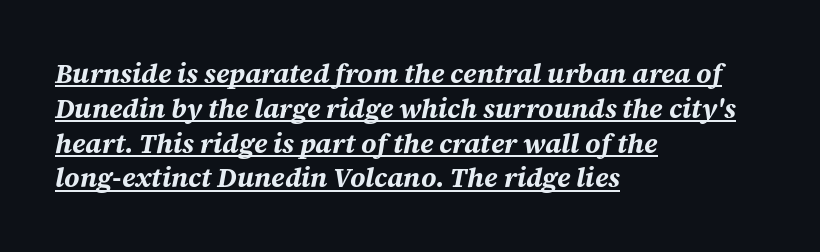
{"italic": "yes", "lean": "right", "slant_degrees": 12, "bold": "yes", "underline": "yes", "align": "left", "line_spacing": "normal", "line_spacing_ratio": 1.29, "letter_spacing": "normal", "letter_spacing_em": 0.0, "glyph_px": 27}
